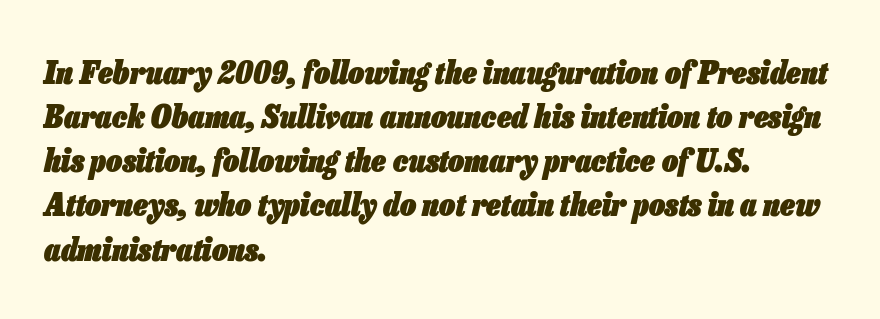
Line beginnings align vertically; line endings do not. Letter spacing: default. Words float on clear page, feet unadorned. A normal amount of white space separates one row of letters from the next. Compared with ordinary roman type, these characters are visibly tilted. The letters are bold, with thick, heavy strokes.
